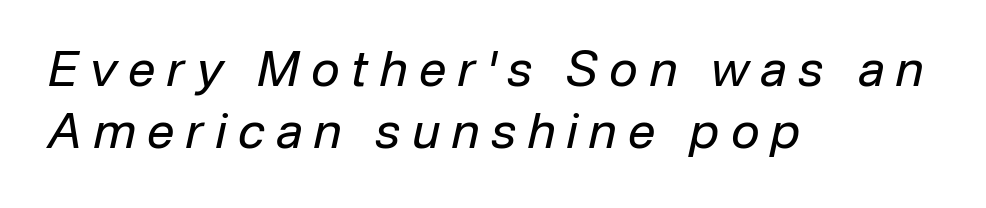
{"italic": "yes", "lean": "right", "slant_degrees": 12, "bold": "no", "weight": "regular", "width": "normal", "stroke_contrast": "low", "x_height": "medium", "monospaced": "no", "underline": "no", "align": "left", "line_spacing": "normal", "line_spacing_ratio": 1.26, "letter_spacing": "wide", "letter_spacing_em": 0.24, "glyph_px": 49}
